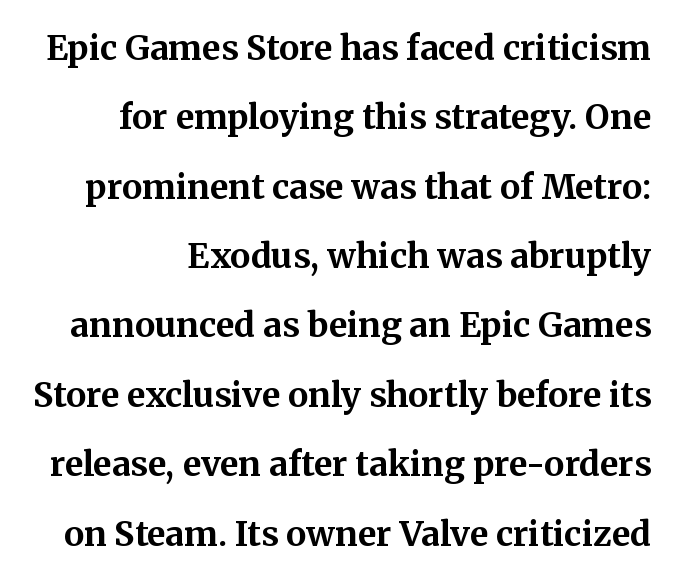
Q: Is the text bold? A: Yes.
Q: Is the text italic (slanted)? A: No, it is upright.
Q: Is the typeface a serif or a sans-serif typeface? A: Serif.
Q: Is the text underlined? A: No.
Q: Is the spacing between letters normal or unusually wide? A: Normal.
Q: Is the spacing between lines tight, normal or loose? A: Loose.
Q: Width (condensed, normal, or wide)? A: Normal.
Q: Stroke contrast? A: Medium.
Q: x-height? A: Medium.
Q: Monospaced? A: No.
